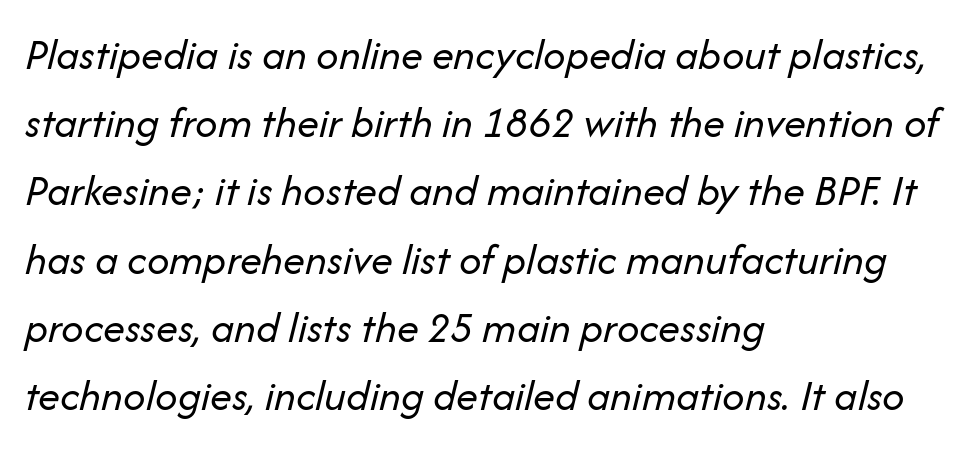
{"italic": "yes", "lean": "right", "slant_degrees": 14, "bold": "no", "weight": "regular", "width": "normal", "stroke_contrast": "low", "x_height": "medium", "monospaced": "no", "underline": "no", "align": "left", "line_spacing": "normal", "line_spacing_ratio": 1.55, "letter_spacing": "normal", "letter_spacing_em": 0.0, "glyph_px": 44}
